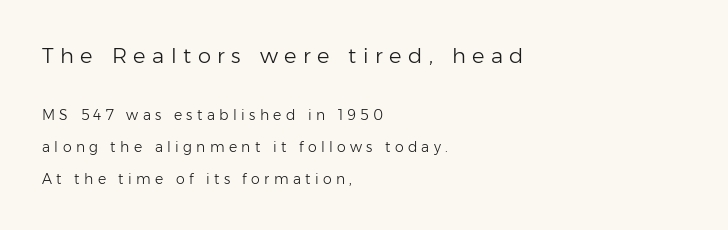
Q: Is the text bold? A: No.
Q: Is the text italic (slanted)? A: No, it is upright.
Q: Is the text underlined? A: No.
Q: How is the paragraph aligned? A: Left-aligned.
Q: Is the spacing between letters normal or unusually wide? A: Unusually wide.
Q: Is the spacing between lines tight, normal or loose? A: Loose.
Q: Which block of text is set in a larger size, the first (top) or the second (bottom)? A: The first (top) one.
